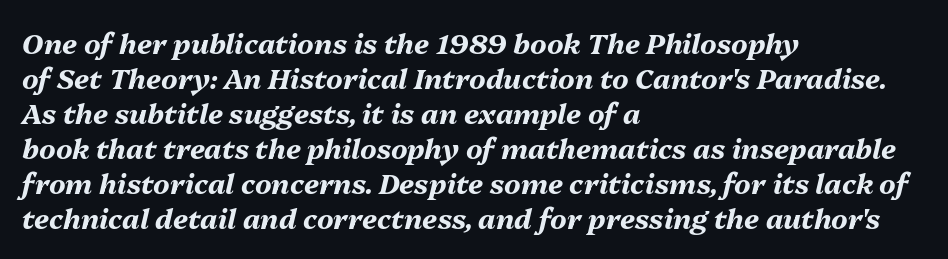
The image shows 28 px bold type, italic (leaning right); set left-aligned, normal line spacing (1.25x), normal letter spacing, not underlined; medium stroke contrast and a medium x-height.
